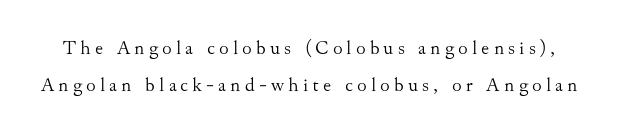
{"italic": "no", "bold": "no", "underline": "no", "line_spacing_ratio": 1.85, "letter_spacing": "wide", "letter_spacing_em": 0.21, "glyph_px": 20}
